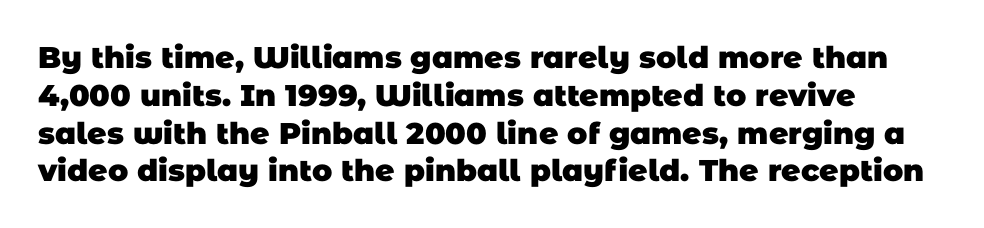
{"serif": "no", "bold": "yes", "weight": "heavy", "width": "normal", "stroke_contrast": "low", "x_height": "large", "monospaced": "no", "underline": "no", "line_spacing": "normal", "line_spacing_ratio": 1.26, "letter_spacing": "normal", "letter_spacing_em": 0.0, "glyph_px": 30}
